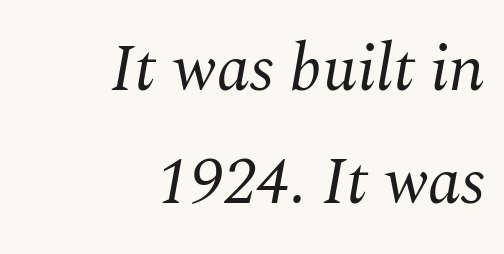
{"serif": "yes", "italic": "yes", "lean": "right", "slant_degrees": 10, "bold": "no", "weight": "regular", "width": "normal", "stroke_contrast": "medium", "x_height": "medium", "monospaced": "no", "underline": "no", "align": "right", "line_spacing": "normal", "line_spacing_ratio": 1.68, "letter_spacing": "normal", "letter_spacing_em": 0.0, "glyph_px": 67}
